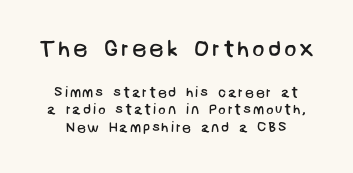
The image shows 23 px text type; set normal line spacing (1.27x), not underlined; the first (top) block is 1.64x larger.
